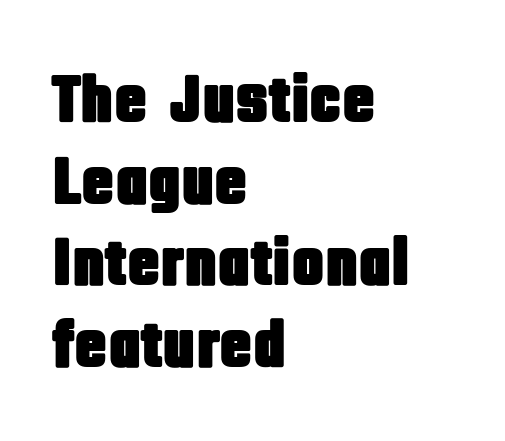
{"serif": "no", "italic": "no", "width": "condensed", "stroke_contrast": "low", "x_height": "large", "monospaced": "no", "underline": "no", "align": "left", "line_spacing_ratio": 1.2, "letter_spacing": "normal", "letter_spacing_em": 0.0, "glyph_px": 68}
